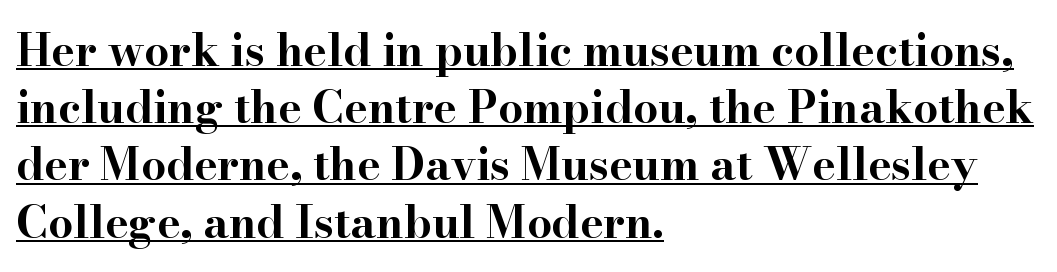
{"serif": "yes", "italic": "no", "bold": "yes", "weight": "bold", "width": "wide", "stroke_contrast": "high", "x_height": "small", "monospaced": "no", "underline": "yes", "align": "left", "line_spacing": "normal", "line_spacing_ratio": 1.3, "letter_spacing": "normal", "letter_spacing_em": 0.0, "glyph_px": 44}
